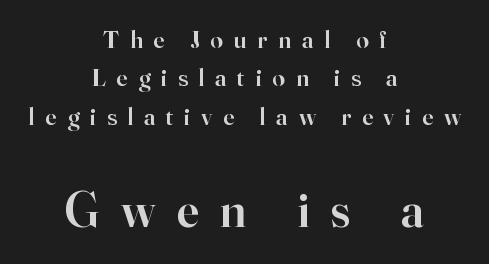
{"serif": "yes", "italic": "no", "bold": "semi", "weight": "semibold", "width": "normal", "stroke_contrast": "high", "x_height": "small", "monospaced": "no", "underline": "no", "align": "center", "line_spacing": "normal", "line_spacing_ratio": 1.54, "letter_spacing": "wide", "letter_spacing_em": 0.43, "larger_block": "second", "size_ratio": 2.0, "glyph_px": 50}
